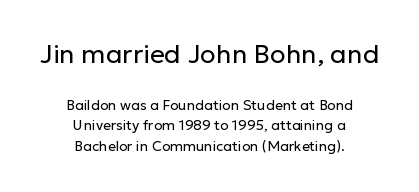
Q: Is the text bold? A: No.
Q: Is the text italic (slanted)? A: No, it is upright.
Q: Is the text underlined? A: No.
Q: How is the paragraph aligned? A: Centered.
Q: Is the spacing between letters normal or unusually wide? A: Normal.
Q: Is the spacing between lines tight, normal or loose? A: Normal.
Q: Which block of text is set in a larger size, the first (top) or the second (bottom)? A: The first (top) one.
